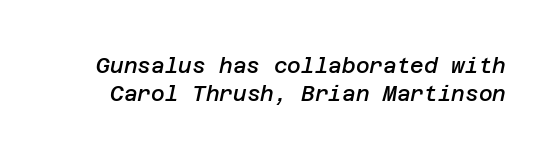
Q: Is the text bold? A: Semi-bold.
Q: Is the text italic (slanted)? A: Yes, it leans right by about 12 degrees.
Q: Is the text underlined? A: No.
Q: Is the spacing between letters normal or unusually wide? A: Normal.
Q: Is the spacing between lines tight, normal or loose? A: Normal.
